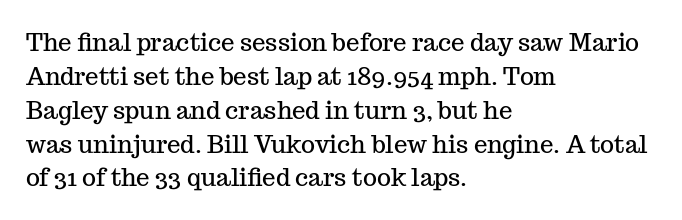
{"italic": "no", "underline": "no", "align": "left", "line_spacing": "normal", "line_spacing_ratio": 1.41, "letter_spacing": "normal", "letter_spacing_em": 0.0, "glyph_px": 24}
